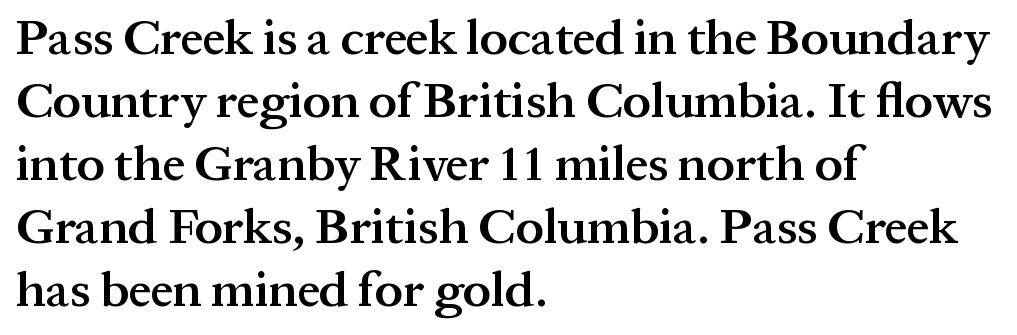
The image shows 50 px semibold serif type, upright; set left-aligned, normal line spacing (1.26x), normal letter spacing, not underlined; medium stroke contrast and a medium x-height.
